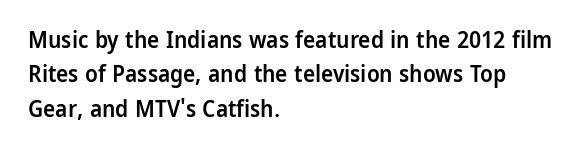
Q: Is the text bold? A: Semi-bold.
Q: Is the text italic (slanted)? A: No, it is upright.
Q: Is the text underlined? A: No.
Q: How is the paragraph aligned? A: Left-aligned.
Q: Is the spacing between letters normal or unusually wide? A: Normal.
Q: Is the spacing between lines tight, normal or loose? A: Normal.
